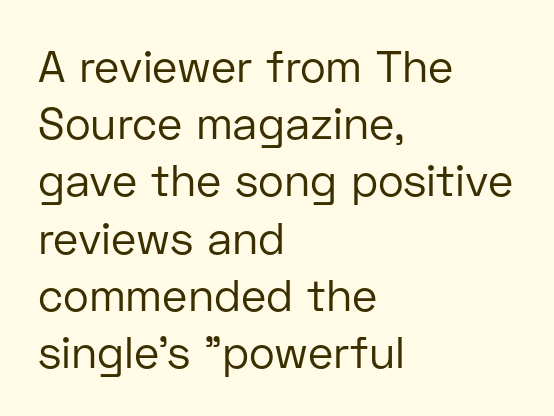
Q: Is the text bold? A: No.
Q: Is the text italic (slanted)? A: No, it is upright.
Q: Is the typeface a serif or a sans-serif typeface? A: Sans-serif.
Q: Is the text underlined? A: No.
Q: How is the paragraph aligned? A: Left-aligned.
Q: Is the spacing between letters normal or unusually wide? A: Normal.
Q: Is the spacing between lines tight, normal or loose? A: Normal.
Q: Width (condensed, normal, or wide)? A: Normal.
Q: Stroke contrast? A: Low.
Q: x-height? A: Medium.
Q: Monospaced? A: No.
